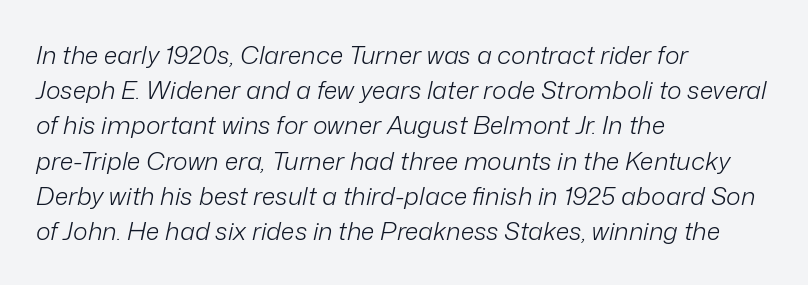
The image shows 25 px text type, italic (leaning right); set left-aligned, normal line spacing (1.41x), normal letter spacing, not underlined.
